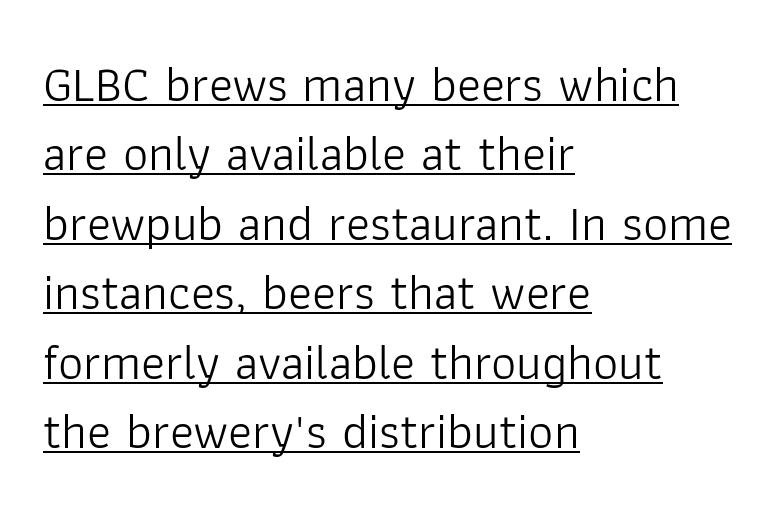
The image shows 50 px light sans-serif type, upright; set left-aligned, normal line spacing (1.39x), normal letter spacing, underlined; low stroke contrast and a medium x-height.
